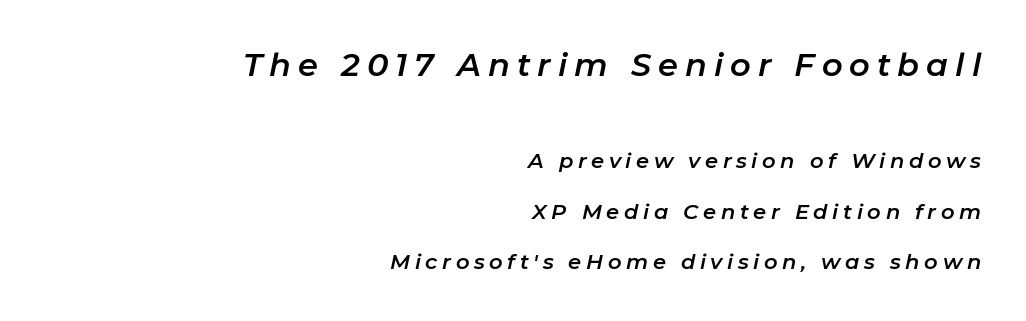
Casual observation: everything's shoved over to the right. The zone under the glyphs is completely vacant. Emphasis-style slanted type is in use. Looks like regular typesetting: each glyph gets only the width it needs. The line texture is sparse and dotted thanks to wide tracking.
